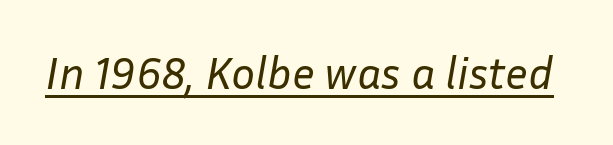
Q: Is the text bold? A: No.
Q: Is the text italic (slanted)? A: Yes, it leans right by about 10 degrees.
Q: Is the text underlined? A: Yes.
Q: Is the spacing between letters normal or unusually wide? A: Normal.
Q: Width (condensed, normal, or wide)? A: Normal.
Q: Stroke contrast? A: Low.
Q: x-height? A: Medium.
Q: Monospaced? A: No.
